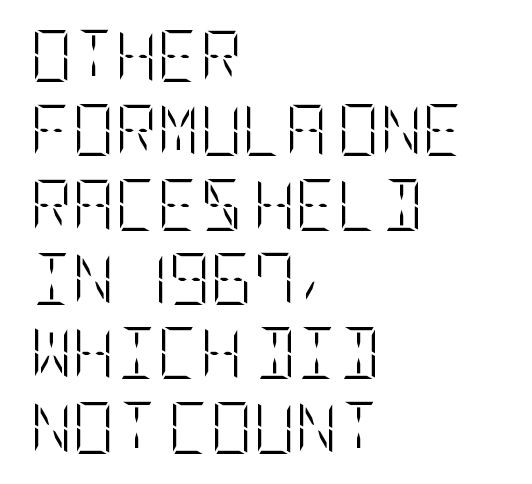
The image shows 52 px light, condensed type, upright; set left-aligned, normal line spacing (1.43x), normal letter spacing, not underlined; low stroke contrast and a large x-height.
